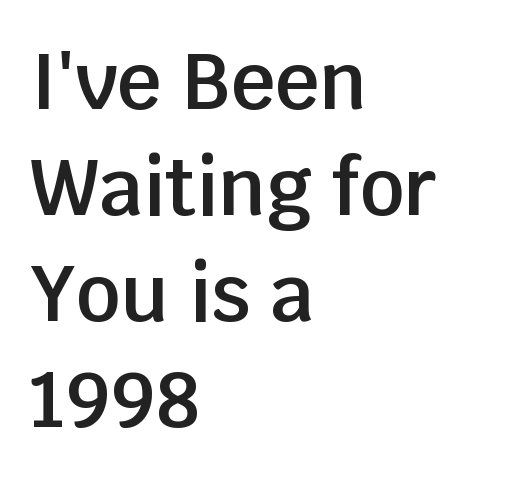
Q: Is the text bold? A: Semi-bold.
Q: Is the text italic (slanted)? A: No, it is upright.
Q: Is the typeface a serif or a sans-serif typeface? A: Sans-serif.
Q: Is the text underlined? A: No.
Q: How is the paragraph aligned? A: Left-aligned.
Q: Is the spacing between letters normal or unusually wide? A: Normal.
Q: Is the spacing between lines tight, normal or loose? A: Normal.
Q: Width (condensed, normal, or wide)? A: Normal.
Q: Stroke contrast? A: Low.
Q: x-height? A: Large.
Q: Monospaced? A: No.
